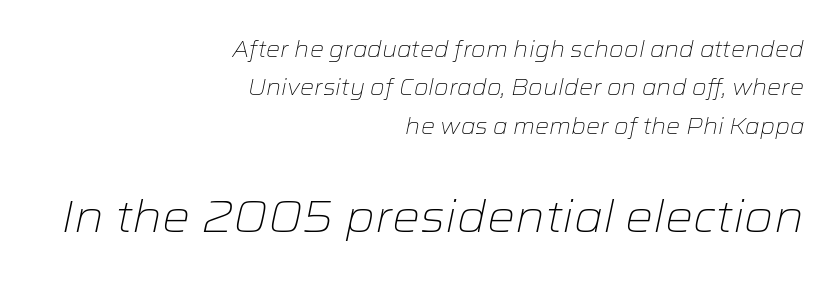
Note: smaller setting up top, larger setting below. Looks like regular typesetting: each glyph gets only the width it needs. Is the stroke heavy? The answer is a plain regular-or-lighter. Decoration check: the copy has no underline.
